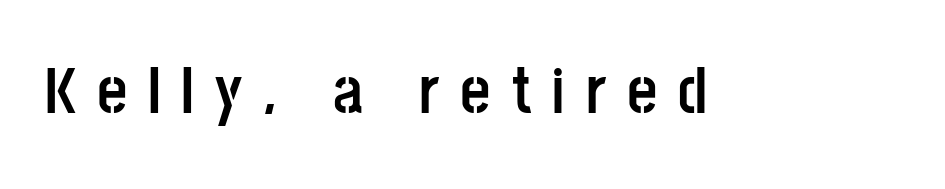
{"serif": "no", "italic": "no", "bold": "yes", "weight": "semibold", "width": "condensed", "stroke_contrast": "low", "x_height": "large", "monospaced": "no", "underline": "no", "letter_spacing": "wide", "letter_spacing_em": 0.31, "glyph_px": 66}
